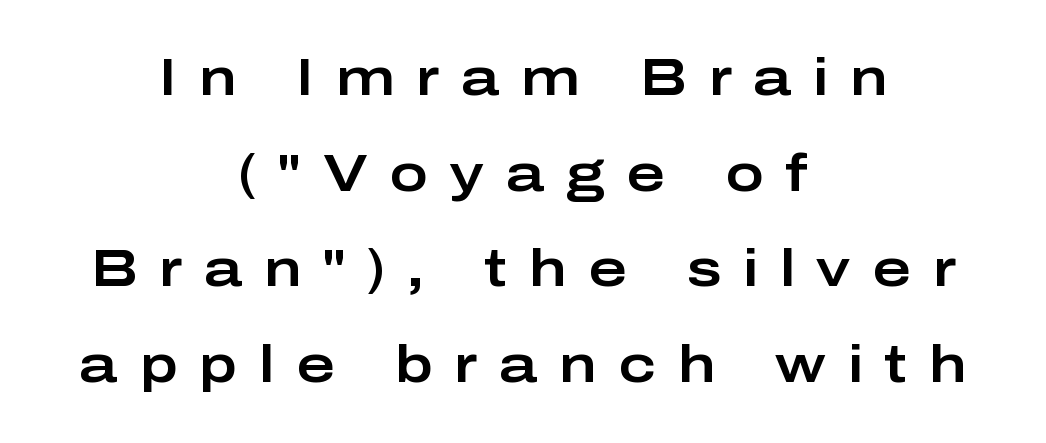
The image shows 52 px wide sans-serif type, upright; set centered, line spacing 1.84x, unusually wide letter spacing (+0.42 em), not underlined; low stroke contrast and a medium x-height.
